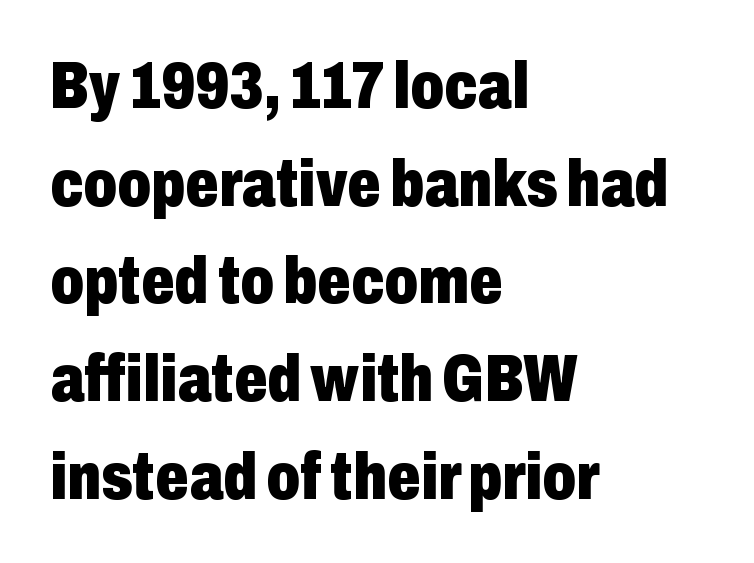
{"serif": "no", "italic": "no", "bold": "yes", "weight": "heavy", "width": "condensed", "stroke_contrast": "low", "x_height": "medium", "monospaced": "no", "underline": "no", "align": "left", "line_spacing": "normal", "line_spacing_ratio": 1.48, "letter_spacing": "normal", "letter_spacing_em": 0.0, "glyph_px": 66}
